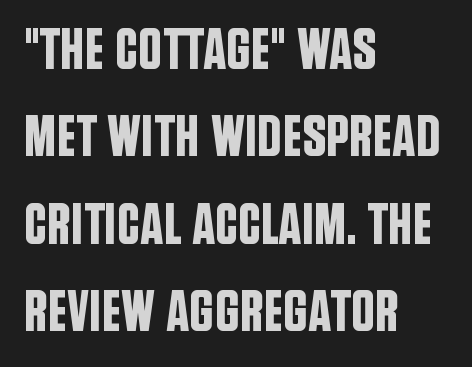
Q: Is the text italic (slanted)? A: No, it is upright.
Q: Is the typeface a serif or a sans-serif typeface? A: Sans-serif.
Q: Is the text underlined? A: No.
Q: How is the paragraph aligned? A: Left-aligned.
Q: Is the spacing between letters normal or unusually wide? A: Normal.
Q: Is the spacing between lines tight, normal or loose? A: Normal.
Q: Width (condensed, normal, or wide)? A: Condensed.
Q: Stroke contrast? A: Low.
Q: x-height? A: Large.
Q: Monospaced? A: No.
